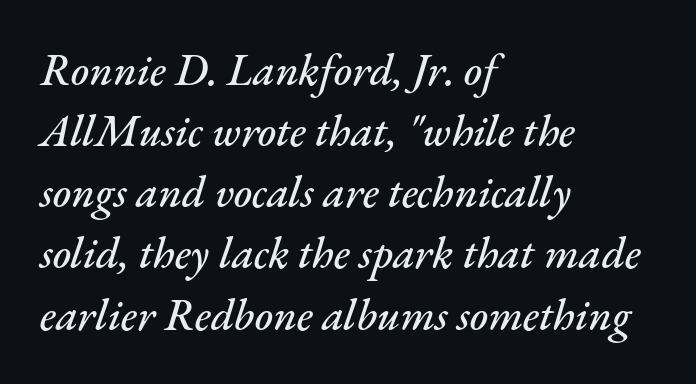
Q: Is the text italic (slanted)? A: Yes, it leans right by about 17 degrees.
Q: Is the text underlined? A: No.
Q: How is the paragraph aligned? A: Left-aligned.
Q: Is the spacing between letters normal or unusually wide? A: Normal.
Q: Is the spacing between lines tight, normal or loose? A: Normal.
Q: Width (condensed, normal, or wide)? A: Normal.
Q: Stroke contrast? A: Medium.
Q: x-height? A: Small.
Q: Monospaced? A: No.
